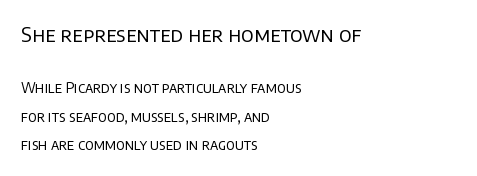
Q: Is the text bold? A: No.
Q: Is the text italic (slanted)? A: No, it is upright.
Q: Is the text underlined? A: No.
Q: How is the paragraph aligned? A: Left-aligned.
Q: Is the spacing between letters normal or unusually wide? A: Normal.
Q: Is the spacing between lines tight, normal or loose? A: Loose.
Q: Which block of text is set in a larger size, the first (top) or the second (bottom)? A: The first (top) one.
